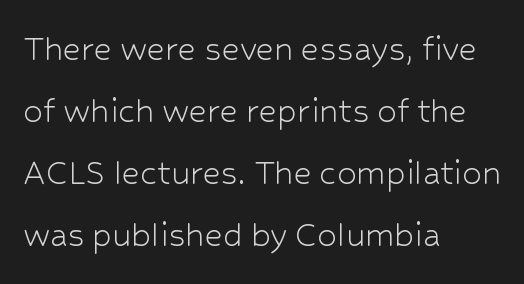
This block has exactly the height ordinary leading produces. This rendering employs a face without finishing strokes, i.e., a sans-serif. The gaps between neighbouring characters are ordinary and unremarkable. The strip under each line holds only bare page.
